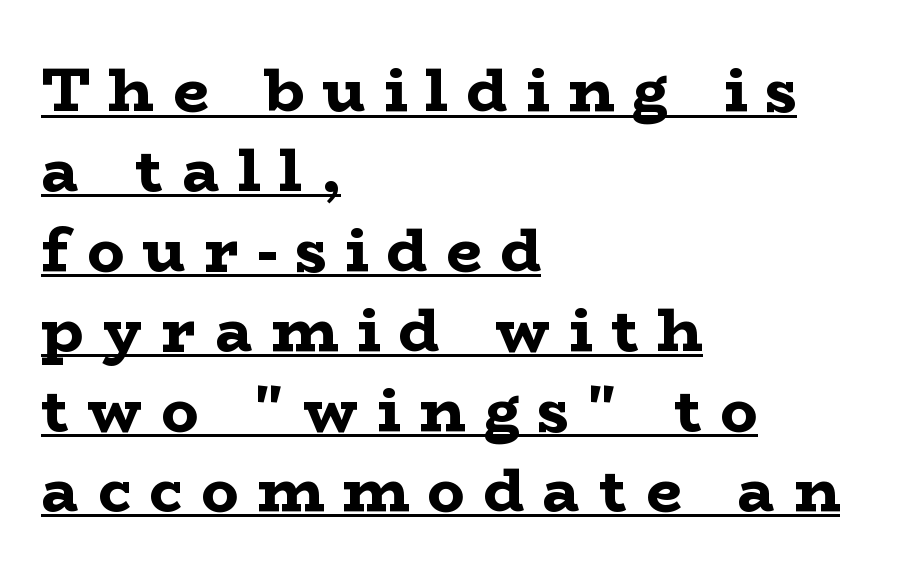
Bold? Absolutely — the strokes are thick and heavy. A serif font was chosen for this passage. Honestly, the row spacing looks completely unremarkable. Spacing between characters has been opened up far beyond the box default.
